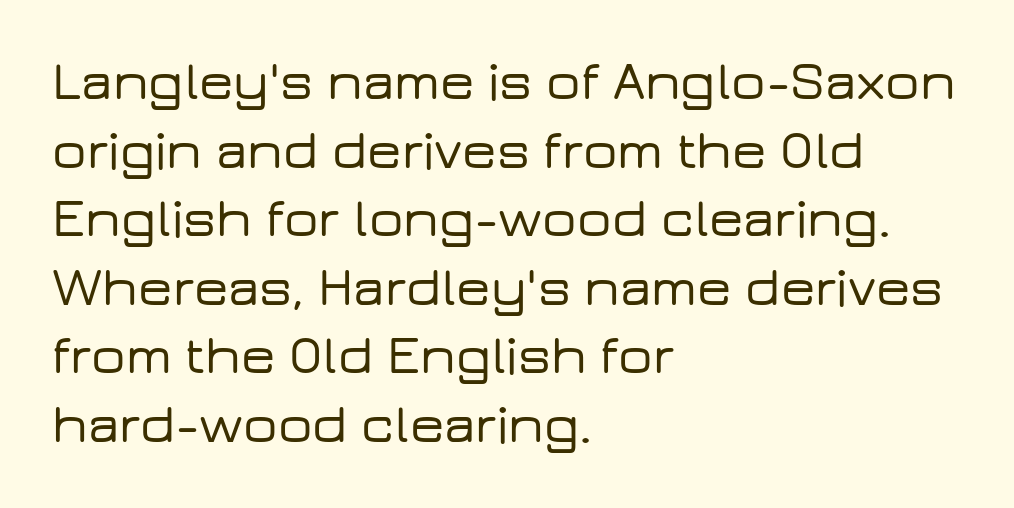
Alignment: flush left. Spacing verdict: proportional, widths tailored to each character. This is the regular roman posture of the typeface. Leading matches the norm, producing a regular column. This sample uses a sans-serif face.
